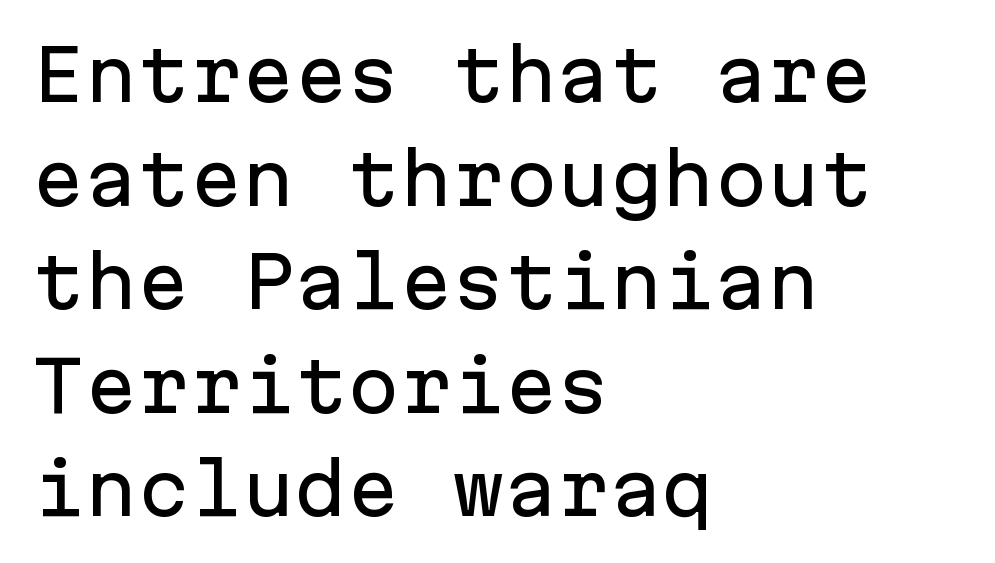
The letterforms sit shoulder to shoulder at normal distance. Letterform terminals end flat and unadorned throughout the passage. Looks like terminal output: every glyph gets an equal slot. It's the straight-up-and-down kind of type. Does the leading feel generous? No, just average. Underline: absent.
